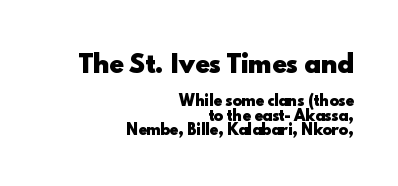
The image shows 24 px bold type, upright; set right-aligned, tight line spacing (1.04x), normal letter spacing, not underlined; the first (top) block is 1.71x larger.
